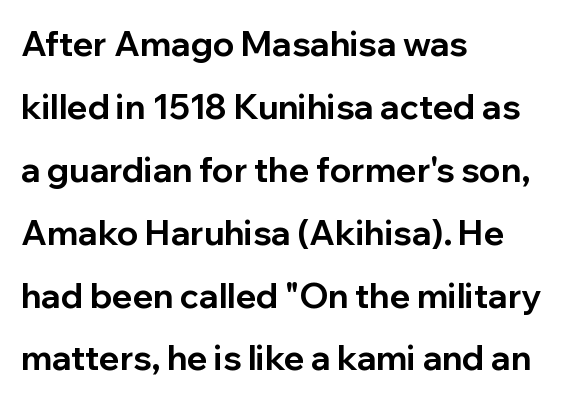
Q: Is the text bold? A: Yes.
Q: Is the text italic (slanted)? A: No, it is upright.
Q: Is the typeface a serif or a sans-serif typeface? A: Sans-serif.
Q: Is the text underlined? A: No.
Q: How is the paragraph aligned? A: Left-aligned.
Q: Is the spacing between letters normal or unusually wide? A: Normal.
Q: Width (condensed, normal, or wide)? A: Normal.
Q: Stroke contrast? A: Low.
Q: x-height? A: Medium.
Q: Monospaced? A: No.
